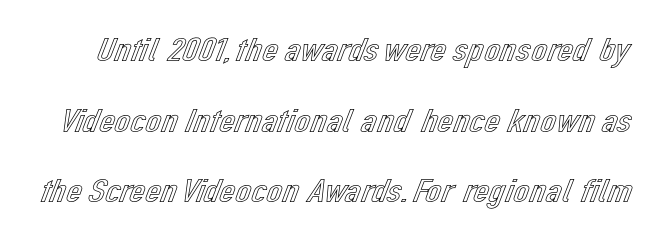
{"width": "normal", "x_height": "medium", "monospaced": "no", "underline": "no", "line_spacing": "loose", "line_spacing_ratio": 2.02, "letter_spacing": "normal", "letter_spacing_em": 0.0, "glyph_px": 35}
